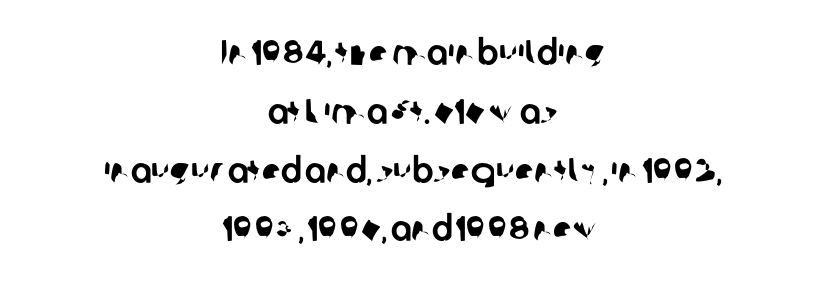
Lines of text with bare space underneath. Does the type have serifs? No, each stem ends abruptly. Do the characters align in a grid? No, the font is proportional. These lines sit exactly where default settings would place them.
